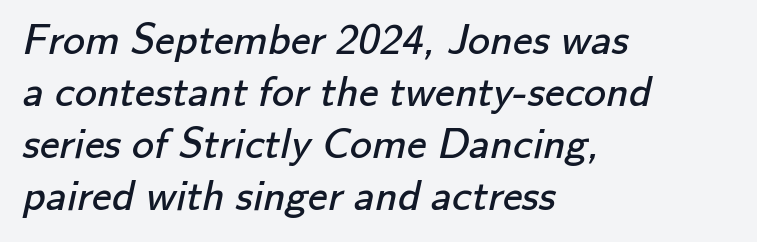
A clean baseline with only descenders dipping below it. A typesetter would call this proportional, since set widths differ per character. Classification — sans serif. Nobody touched the tracking dial on this one. Reading down the block, your eye returns to a fixed left position each line. The strokes carry an ordinary text weight at most.
